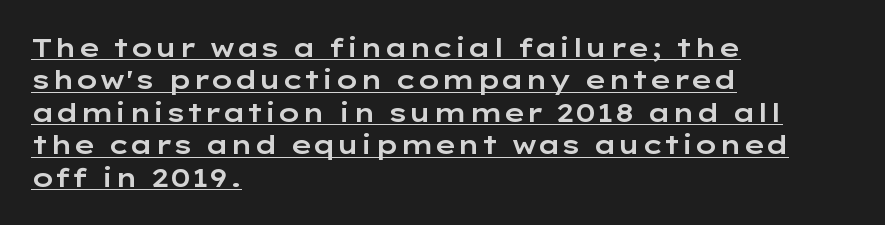
Q: Is the text italic (slanted)? A: No, it is upright.
Q: Is the text underlined? A: Yes.
Q: How is the paragraph aligned? A: Left-aligned.
Q: Is the spacing between letters normal or unusually wide? A: Normal.
Q: Is the spacing between lines tight, normal or loose? A: Normal.
